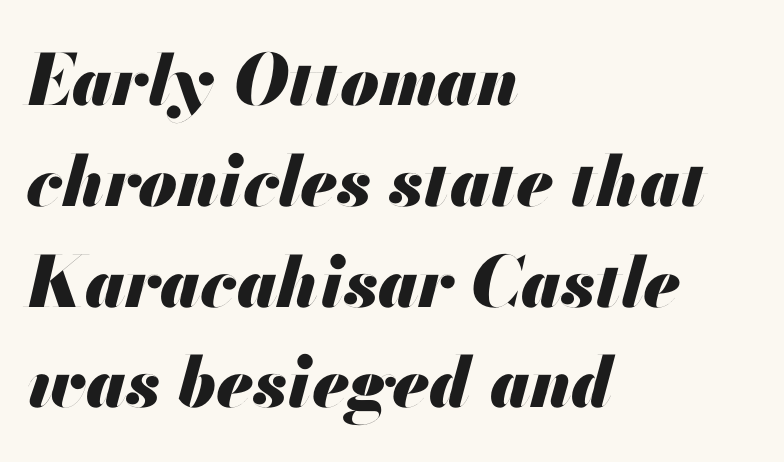
Q: Is the text bold? A: Yes.
Q: Is the text italic (slanted)? A: Yes, it leans right by about 13 degrees.
Q: Is the text underlined? A: No.
Q: How is the paragraph aligned? A: Left-aligned.
Q: Is the spacing between letters normal or unusually wide? A: Normal.
Q: Is the spacing between lines tight, normal or loose? A: Normal.
Q: Width (condensed, normal, or wide)? A: Normal.
Q: Stroke contrast? A: Medium.
Q: x-height? A: Small.
Q: Monospaced? A: No.
